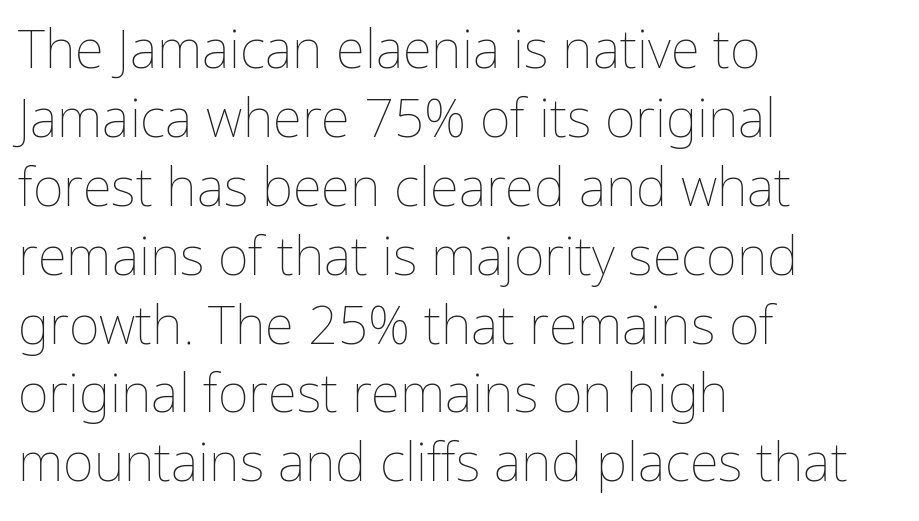
{"italic": "no", "bold": "no", "weight": "thin", "width": "normal", "stroke_contrast": "low", "x_height": "medium", "monospaced": "no", "underline": "no", "align": "left", "line_spacing": "normal", "line_spacing_ratio": 1.3, "letter_spacing": "normal", "letter_spacing_em": 0.0, "glyph_px": 53}
